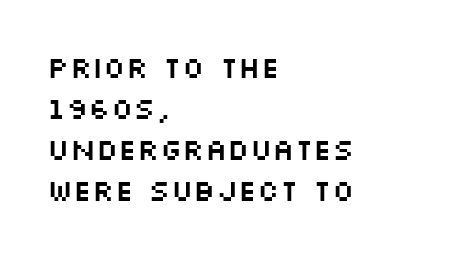
{"serif": "no", "italic": "no", "width": "wide", "stroke_contrast": "medium", "x_height": "large", "monospaced": "no", "underline": "no", "align": "left", "line_spacing": "normal", "line_spacing_ratio": 1.37, "letter_spacing": "normal", "letter_spacing_em": 0.0, "glyph_px": 30}
